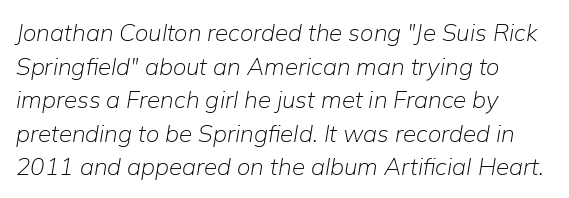
The image shows 24 px text type, italic (leaning right); set left-aligned, normal line spacing (1.4x), normal letter spacing, not underlined.
